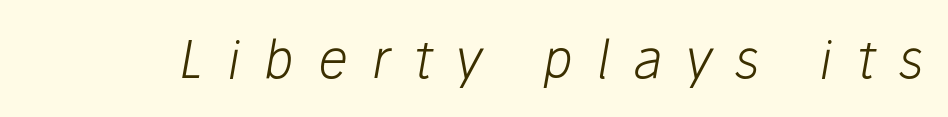
Q: Is the text bold? A: No.
Q: Is the text italic (slanted)? A: Yes, it leans right by about 10 degrees.
Q: Is the text underlined? A: No.
Q: Is the spacing between letters normal or unusually wide? A: Unusually wide.
Q: Width (condensed, normal, or wide)? A: Normal.
Q: Stroke contrast? A: Low.
Q: x-height? A: Medium.
Q: Monospaced? A: No.
